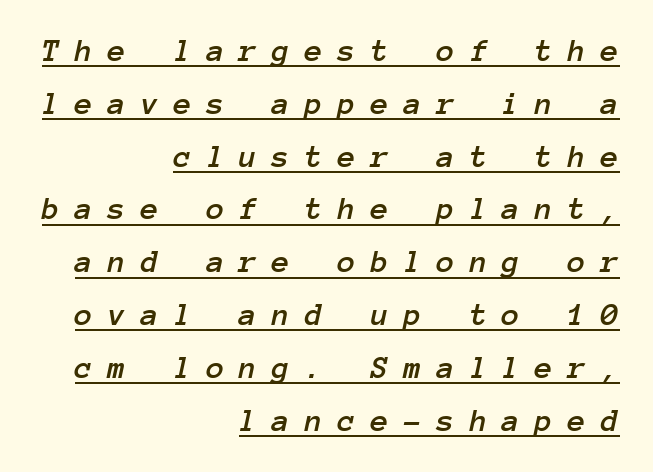
{"italic": "yes", "lean": "right", "slant_degrees": 12, "width": "normal", "stroke_contrast": "low", "x_height": "medium", "monospaced": "yes", "underline": "yes", "align": "right", "line_spacing": "normal", "line_spacing_ratio": 1.6, "letter_spacing": "wide", "letter_spacing_em": 0.45, "glyph_px": 33}
